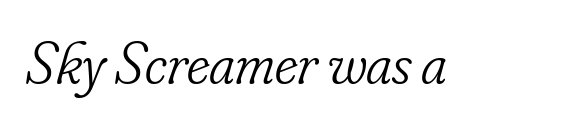
{"serif": "yes", "italic": "yes", "lean": "right", "slant_degrees": 16, "bold": "no", "weight": "light", "width": "condensed", "stroke_contrast": "low", "x_height": "small", "monospaced": "no", "underline": "no", "letter_spacing": "normal", "letter_spacing_em": 0.0, "glyph_px": 60}
